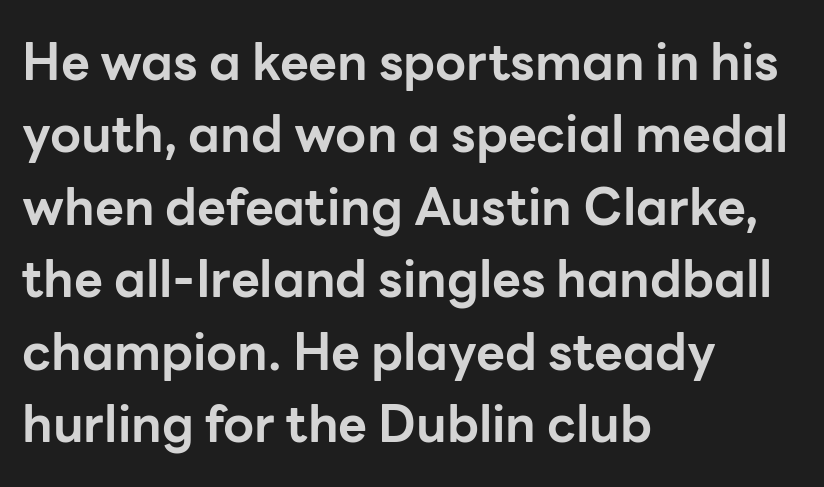
The image shows 50 px bold sans-serif type, upright; set left-aligned, normal line spacing (1.45x), normal letter spacing, not underlined; low stroke contrast and a medium x-height.
